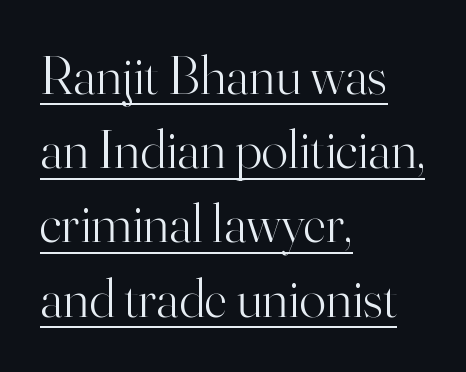
The image shows 55 px light serif type, upright; set left-aligned, normal line spacing (1.35x), normal letter spacing, underlined; high stroke contrast and a small x-height.
